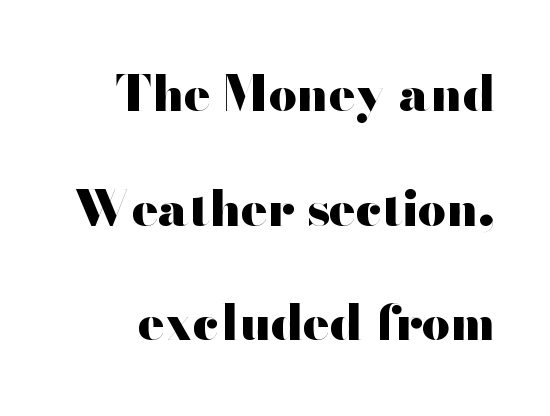
Q: Is the text bold? A: Yes.
Q: Is the text italic (slanted)? A: No, it is upright.
Q: Is the typeface a serif or a sans-serif typeface? A: Sans-serif.
Q: Is the text underlined? A: No.
Q: Is the spacing between letters normal or unusually wide? A: Normal.
Q: Is the spacing between lines tight, normal or loose? A: Loose.
Q: Width (condensed, normal, or wide)? A: Wide.
Q: Stroke contrast? A: High.
Q: x-height? A: Small.
Q: Monospaced? A: No.
